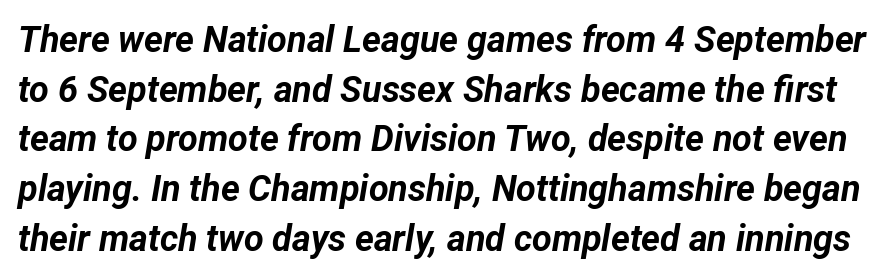
Q: Is the text bold? A: Yes.
Q: Is the text italic (slanted)? A: Yes, it leans right by about 12 degrees.
Q: Is the text underlined? A: No.
Q: Is the spacing between letters normal or unusually wide? A: Normal.
Q: Is the spacing between lines tight, normal or loose? A: Normal.
Q: Width (condensed, normal, or wide)? A: Normal.
Q: Stroke contrast? A: Low.
Q: x-height? A: Medium.
Q: Monospaced? A: No.
